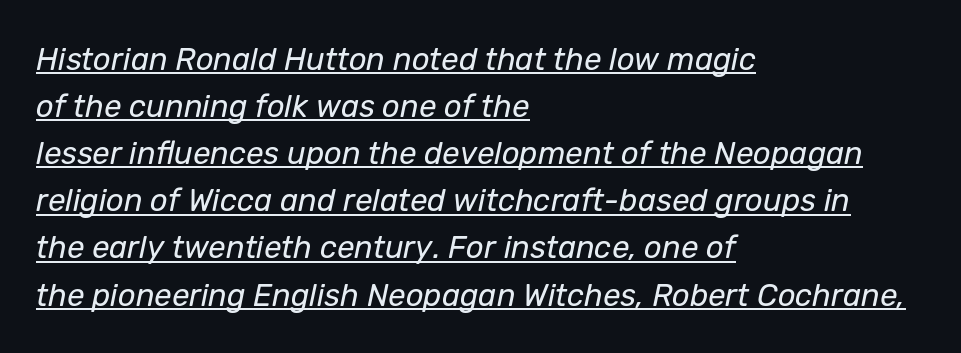
The glyphs are accompanied by a horizontal stroke just below them. When letters slant like this, we call the style italic. Leading matches the norm, producing a regular column. Stems and bowls with no extra thickness — not bold.
